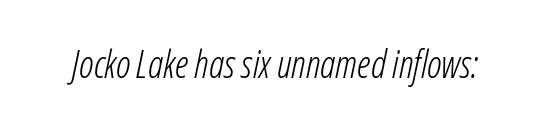
The image shows 38 px light, condensed type, italic (leaning right); set normal letter spacing, not underlined; low stroke contrast and a medium x-height.
